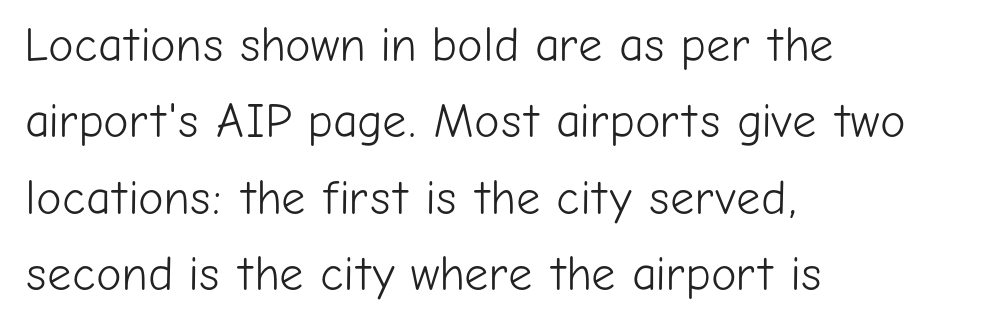
{"serif": "no", "italic": "no", "bold": "no", "weight": "light", "width": "normal", "stroke_contrast": "low", "x_height": "medium", "monospaced": "no", "underline": "no", "align": "left", "line_spacing": "normal", "line_spacing_ratio": 1.59, "letter_spacing": "normal", "letter_spacing_em": 0.0, "glyph_px": 48}
